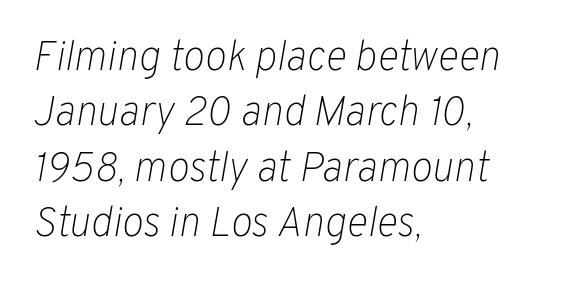
Q: Is the text bold? A: No.
Q: Is the text italic (slanted)? A: Yes, it leans right by about 10 degrees.
Q: Is the text underlined? A: No.
Q: How is the paragraph aligned? A: Left-aligned.
Q: Is the spacing between letters normal or unusually wide? A: Normal.
Q: Is the spacing between lines tight, normal or loose? A: Normal.
Q: Width (condensed, normal, or wide)? A: Normal.
Q: Stroke contrast? A: Low.
Q: x-height? A: Medium.
Q: Monospaced? A: No.
